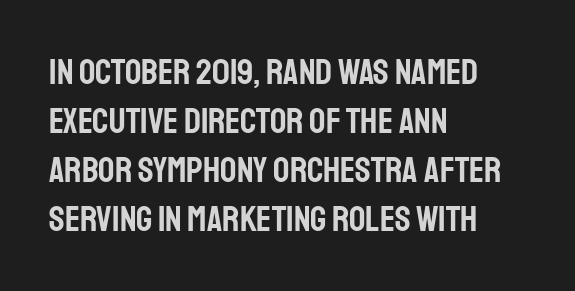
{"serif": "no", "italic": "no", "width": "condensed", "stroke_contrast": "low", "x_height": "large", "monospaced": "no", "underline": "no", "align": "left", "line_spacing": "normal", "line_spacing_ratio": 1.36, "letter_spacing": "normal", "letter_spacing_em": 0.0, "glyph_px": 36}
